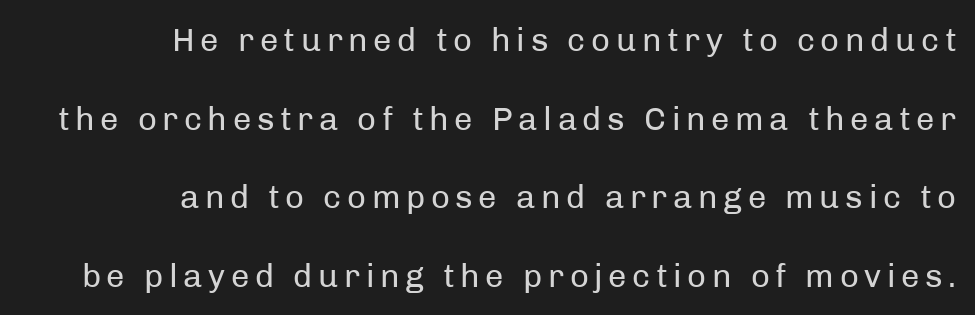
{"serif": "no", "italic": "no", "bold": "no", "weight": "regular", "width": "normal", "stroke_contrast": "low", "x_height": "medium", "monospaced": "no", "underline": "no", "align": "right", "line_spacing": "loose", "line_spacing_ratio": 2.38, "glyph_px": 33}
